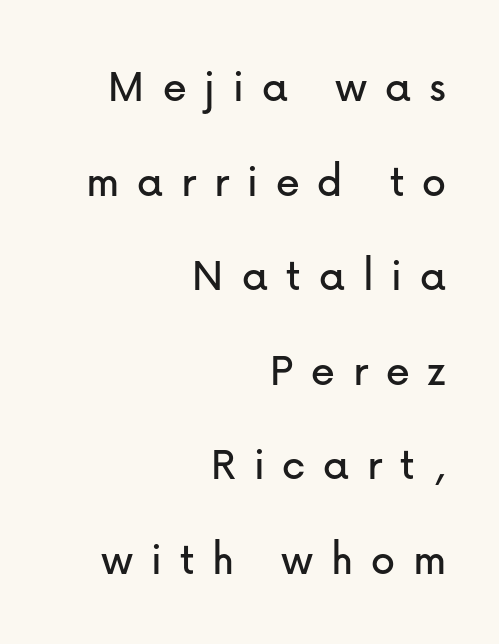
Q: Is the text italic (slanted)? A: No, it is upright.
Q: Is the typeface a serif or a sans-serif typeface? A: Sans-serif.
Q: Is the text underlined? A: No.
Q: How is the paragraph aligned? A: Right-aligned.
Q: Is the spacing between letters normal or unusually wide? A: Unusually wide.
Q: Is the spacing between lines tight, normal or loose? A: Loose.
Q: Width (condensed, normal, or wide)? A: Normal.
Q: Stroke contrast? A: Low.
Q: x-height? A: Medium.
Q: Monospaced? A: No.
